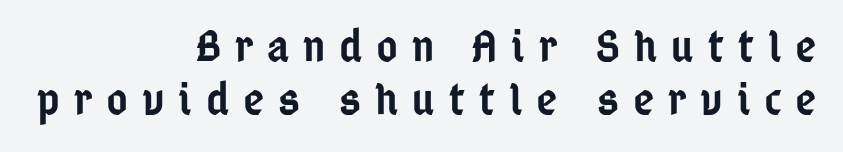
The image shows 46 px semibold, condensed sans-serif type, upright; set right-aligned, tight line spacing (1.15x), unusually wide letter spacing (+0.3 em), not underlined; low stroke contrast and a medium x-height.
